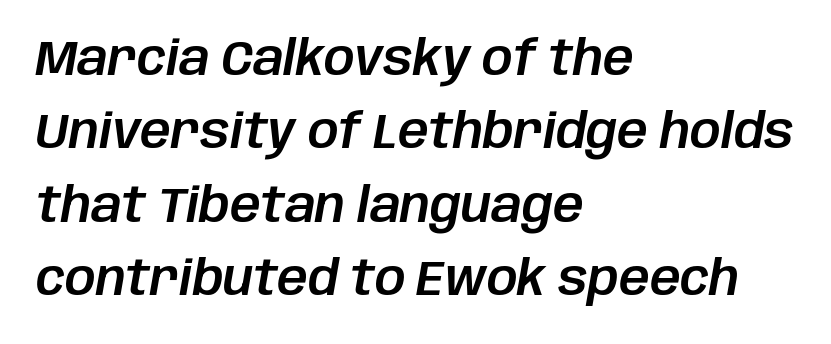
Q: Is the text italic (slanted)? A: Yes, it leans right by about 10 degrees.
Q: Is the text underlined? A: No.
Q: How is the paragraph aligned? A: Left-aligned.
Q: Is the spacing between letters normal or unusually wide? A: Normal.
Q: Is the spacing between lines tight, normal or loose? A: Normal.
Q: Width (condensed, normal, or wide)? A: Normal.
Q: Stroke contrast? A: Low.
Q: x-height? A: Large.
Q: Monospaced? A: No.
